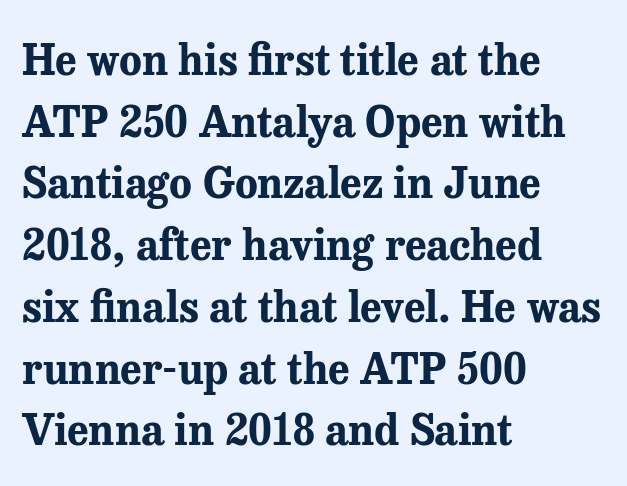
Leading: standard. Quick note: underline off. Notice how thick the strokes are: this is what a full bold looks like. A classic flush-left, rag-right setting is used for this passage. Unlike italic type, these characters show no tilt at all. Font category for this specimen: serif.
